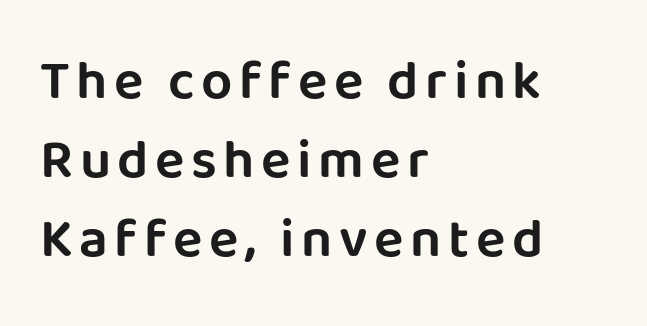
Q: Is the text italic (slanted)? A: No, it is upright.
Q: Is the typeface a serif or a sans-serif typeface? A: Sans-serif.
Q: Is the text underlined? A: No.
Q: How is the paragraph aligned? A: Left-aligned.
Q: Is the spacing between lines tight, normal or loose? A: Normal.
Q: Width (condensed, normal, or wide)? A: Normal.
Q: Stroke contrast? A: Low.
Q: x-height? A: Large.
Q: Monospaced? A: No.
